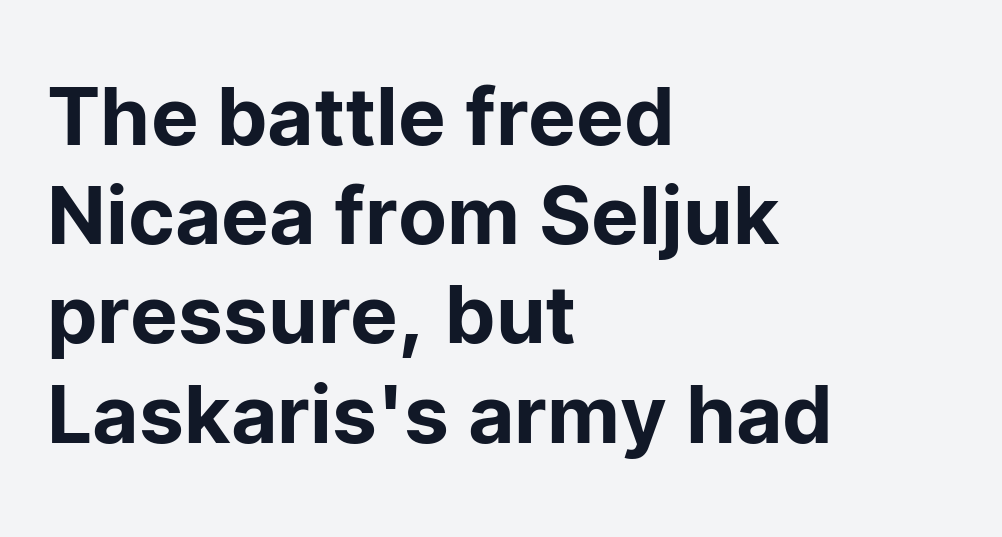
Each line starts at the same left margin while the right side varies. Look at the tracking — it's just the regular setting, nothing added. It's the straight-up-and-down kind of type. Note the varied advance widths — an 'i' is clearly narrower than an 'm'.
